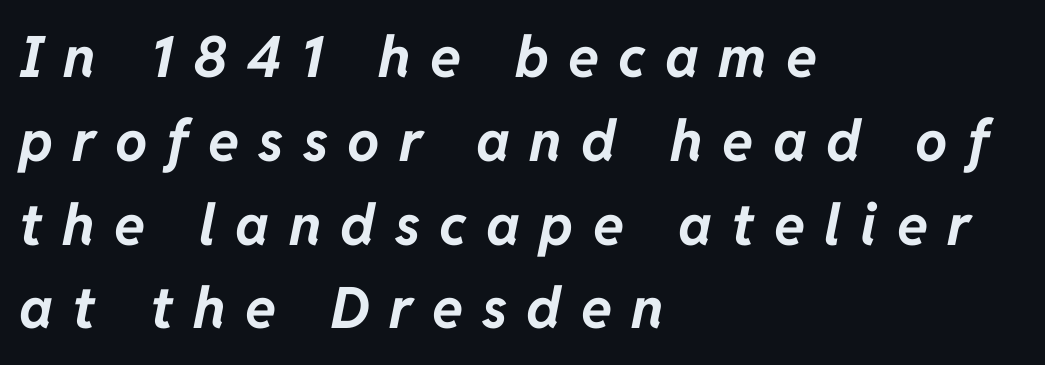
Q: Is the text bold? A: Yes.
Q: Is the text italic (slanted)? A: Yes, it leans right by about 11 degrees.
Q: Is the text underlined? A: No.
Q: How is the paragraph aligned? A: Left-aligned.
Q: Is the spacing between letters normal or unusually wide? A: Unusually wide.
Q: Is the spacing between lines tight, normal or loose? A: Normal.
Q: Width (condensed, normal, or wide)? A: Normal.
Q: Stroke contrast? A: Low.
Q: x-height? A: Medium.
Q: Monospaced? A: No.
